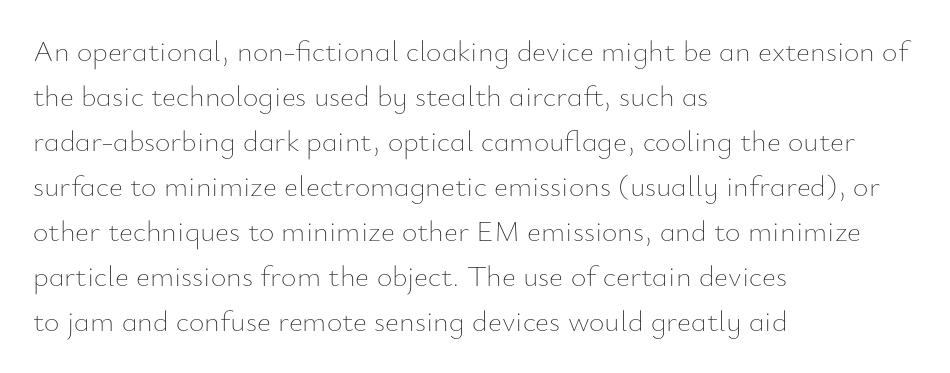
The image shows 30 px thin type, upright; set left-aligned, normal line spacing (1.5x), normal letter spacing, not underlined; low stroke contrast and a small x-height.
